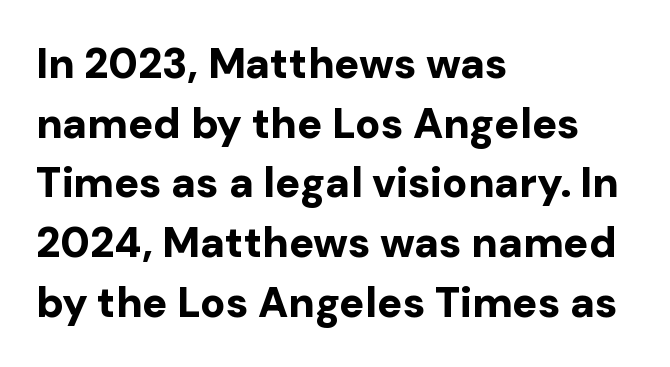
{"serif": "no", "italic": "no", "bold": "yes", "weight": "bold", "width": "normal", "stroke_contrast": "low", "x_height": "medium", "monospaced": "no", "underline": "no", "align": "left", "line_spacing": "normal", "line_spacing_ratio": 1.42, "letter_spacing": "normal", "letter_spacing_em": 0.0, "glyph_px": 42}
